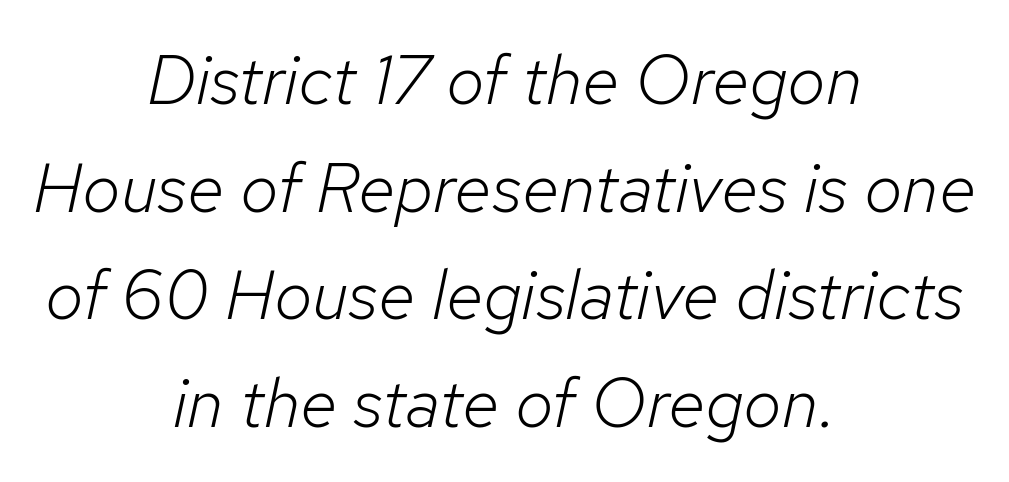
The image shows 69 px light type, italic (leaning right); set centered, normal line spacing (1.56x), normal letter spacing, not underlined; low stroke contrast and a medium x-height.
